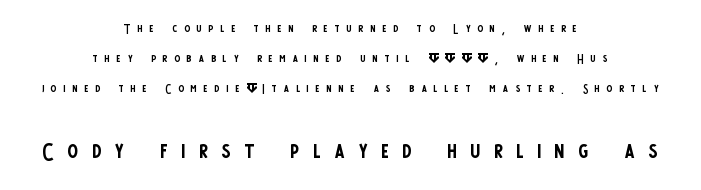
Q: Is the text bold? A: No.
Q: Is the text italic (slanted)? A: No, it is upright.
Q: Is the typeface a serif or a sans-serif typeface? A: Sans-serif.
Q: Is the text underlined? A: No.
Q: How is the paragraph aligned? A: Centered.
Q: Is the spacing between letters normal or unusually wide? A: Unusually wide.
Q: Which block of text is set in a larger size, the first (top) or the second (bottom)? A: The second (bottom) one.
Q: Width (condensed, normal, or wide)? A: Condensed.
Q: Stroke contrast? A: Low.
Q: x-height? A: Large.
Q: Monospaced? A: No.
